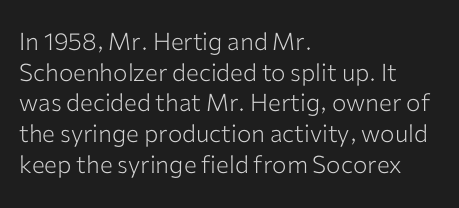
Is the type heavy? It reads as light-to-regular instead. Leftover space on each line is placed entirely after the last word. Characters follow at the spacing the type designer built in. The passage shown stacks its lines at a standard gap.
